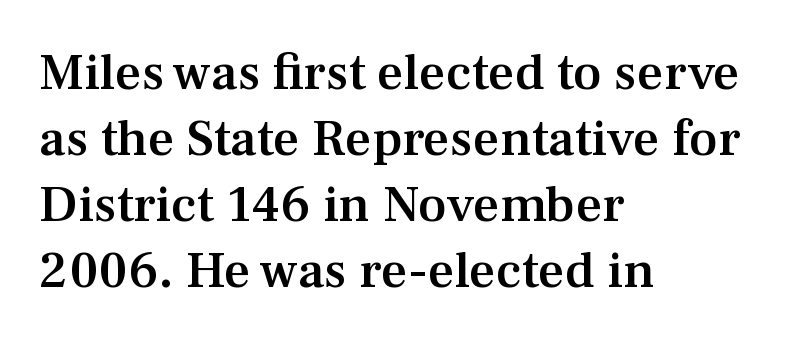
Q: Is the text bold? A: Semi-bold.
Q: Is the text italic (slanted)? A: No, it is upright.
Q: Is the typeface a serif or a sans-serif typeface? A: Serif.
Q: Is the text underlined? A: No.
Q: How is the paragraph aligned? A: Left-aligned.
Q: Is the spacing between letters normal or unusually wide? A: Normal.
Q: Is the spacing between lines tight, normal or loose? A: Normal.
Q: Width (condensed, normal, or wide)? A: Normal.
Q: Stroke contrast? A: Medium.
Q: x-height? A: Medium.
Q: Monospaced? A: No.
